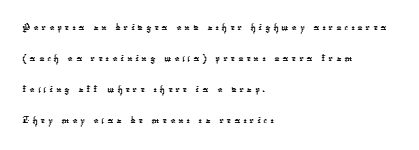
Q: Is the text underlined? A: No.
Q: How is the paragraph aligned? A: Left-aligned.
Q: Is the spacing between lines tight, normal or loose? A: Normal.
